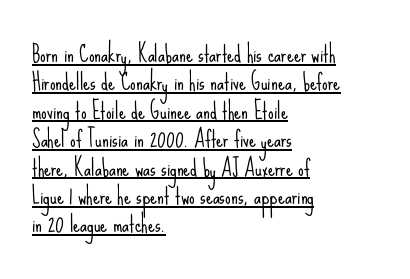
{"italic": "no", "bold": "no", "underline": "yes", "align": "left", "line_spacing": "normal", "line_spacing_ratio": 1.29, "letter_spacing": "normal", "letter_spacing_em": 0.0, "glyph_px": 22}
